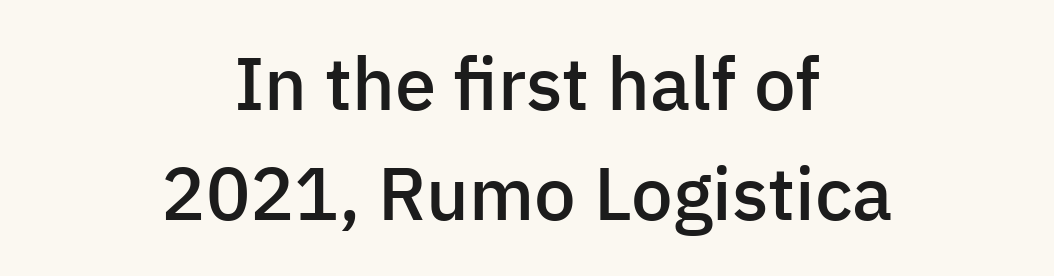
The image shows 74 px semibold sans-serif type, upright; set centered, normal line spacing (1.49x), normal letter spacing, not underlined; low stroke contrast and a medium x-height.
